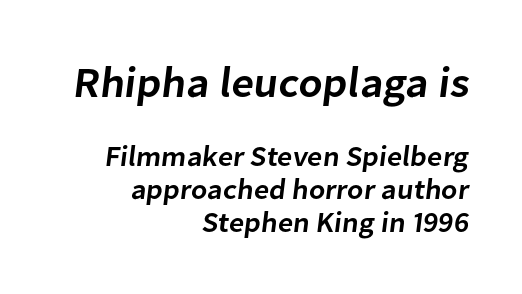
The image shows 43 px semibold sans-serif type; set right-aligned, tight line spacing (1.13x), normal letter spacing, not underlined; the first (top) block is 1.48x larger; low stroke contrast and a medium x-height.
